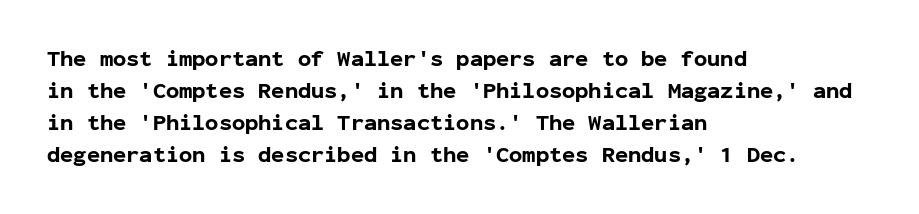
{"italic": "no", "bold": "yes", "underline": "no", "align": "left", "line_spacing": "normal", "line_spacing_ratio": 1.45, "letter_spacing": "normal", "letter_spacing_em": 0.0, "glyph_px": 22}
